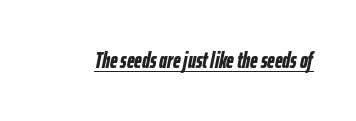
This sample carries an underscore along the baseline area. Style check: oblique. What stands out about the letter spacing? Nothing — it is the standard amount. Set as a true bold cut, around the 700 mark.
